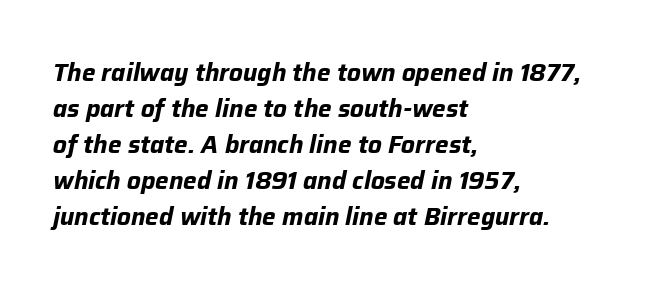
The image shows 24 px bold type, italic (leaning right); set left-aligned, normal line spacing (1.5x), normal letter spacing, not underlined.
